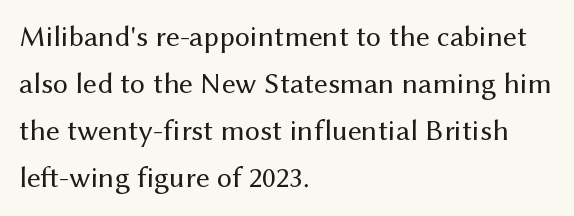
{"serif": "no", "italic": "no", "bold": "no", "weight": "regular", "width": "normal", "stroke_contrast": "medium", "x_height": "medium", "monospaced": "no", "underline": "no", "align": "left", "line_spacing": "normal", "line_spacing_ratio": 1.57, "letter_spacing": "normal", "letter_spacing_em": 0.0, "glyph_px": 30}
